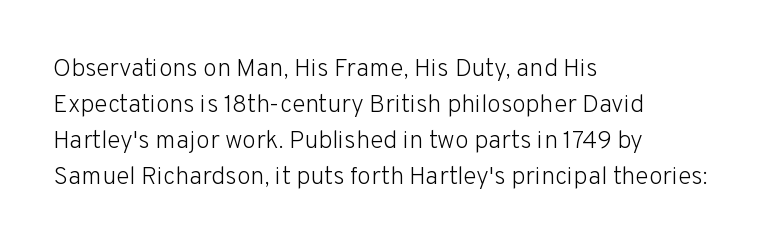
Q: Is the text bold? A: No.
Q: Is the text italic (slanted)? A: No, it is upright.
Q: Is the text underlined? A: No.
Q: How is the paragraph aligned? A: Left-aligned.
Q: Is the spacing between letters normal or unusually wide? A: Normal.
Q: Is the spacing between lines tight, normal or loose? A: Normal.
